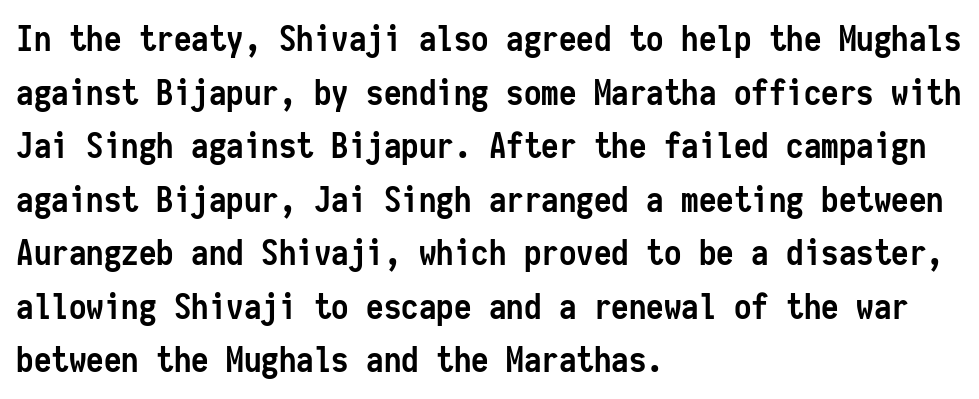
Summary of vertical rhythm: regular, with standard interline spacing. You can tell it's not italic because the verticals are truly vertical. In terms of letterform style, serifs are entirely absent. Is the type bold? Yes — the strokes are clearly thick and heavy.
